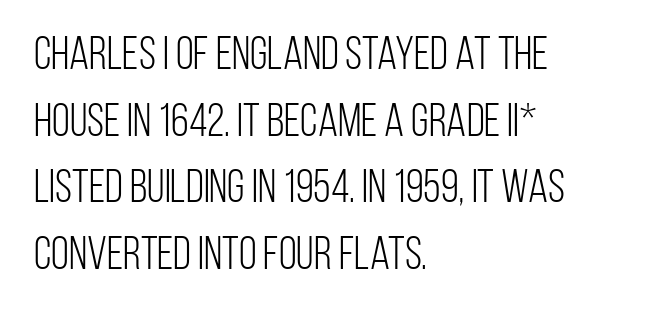
This rendering leaves character spacing at its baseline value. Teacher's note: observe the even left margin — that is flush-left alignment. Quick note: not italic, upright. Letterform terminals end flat and unadorned throughout the passage. Stem width sits at or under what a default text font uses. Varying glyph widths throughout — classic text-font behaviour.
